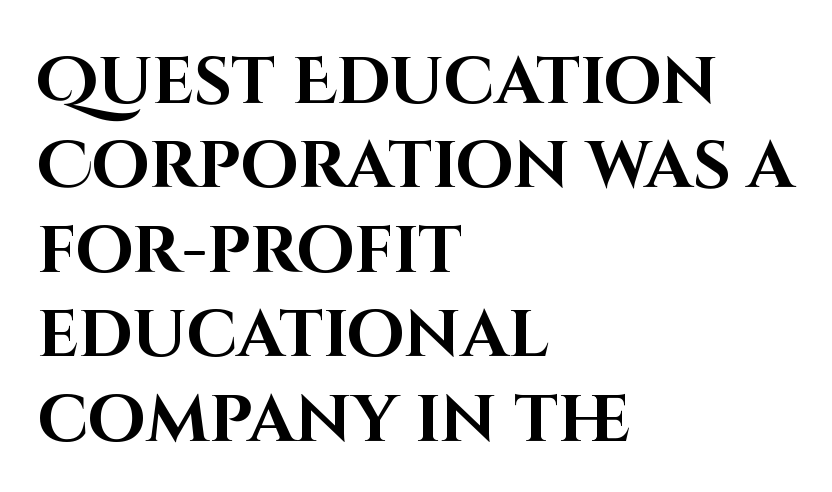
Tracking here is standard; glyphs follow each other at the usual distance. No feet cap the strokes, marking this as sans-serif type. The sample has been set heavy, in full bold. Is this a fixed-width face? No — the glyphs have proportional, varying widths. Vertical strokes here are truly vertical. Reading down the block, your eye returns to a fixed left position each line.
